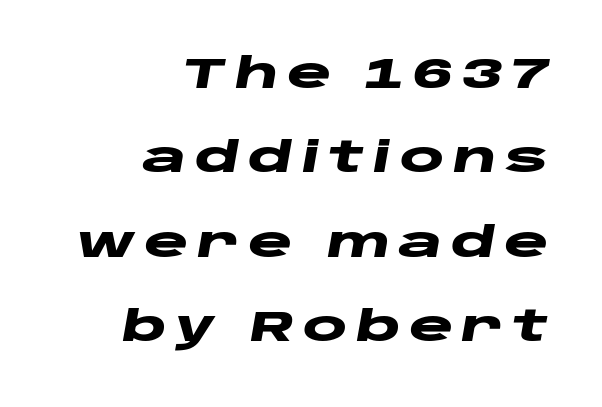
{"italic": "yes", "lean": "right", "slant_degrees": 10, "bold": "yes", "weight": "heavy", "width": "wide", "stroke_contrast": "low", "x_height": "large", "monospaced": "no", "underline": "no", "align": "right", "line_spacing": "loose", "line_spacing_ratio": 2.01, "letter_spacing": "wide", "letter_spacing_em": 0.2, "glyph_px": 42}
